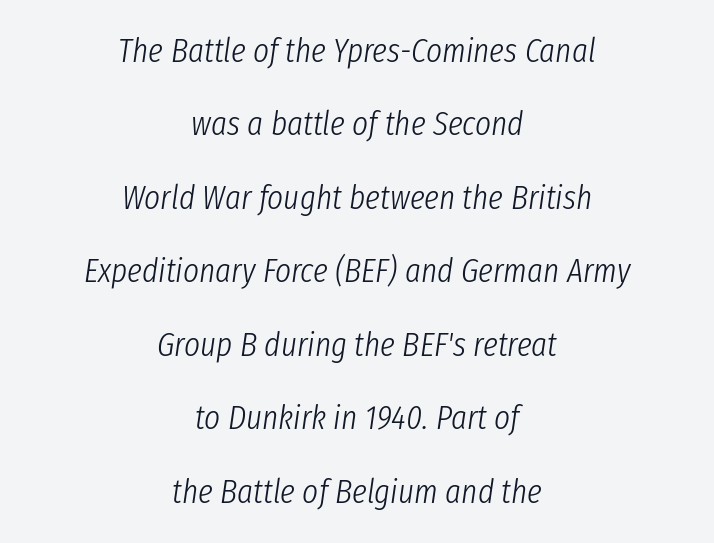
The image shows 34 px light, condensed type, italic (leaning right); set centered, loose line spacing (2.16x), normal letter spacing, not underlined; low stroke contrast and a medium x-height.
